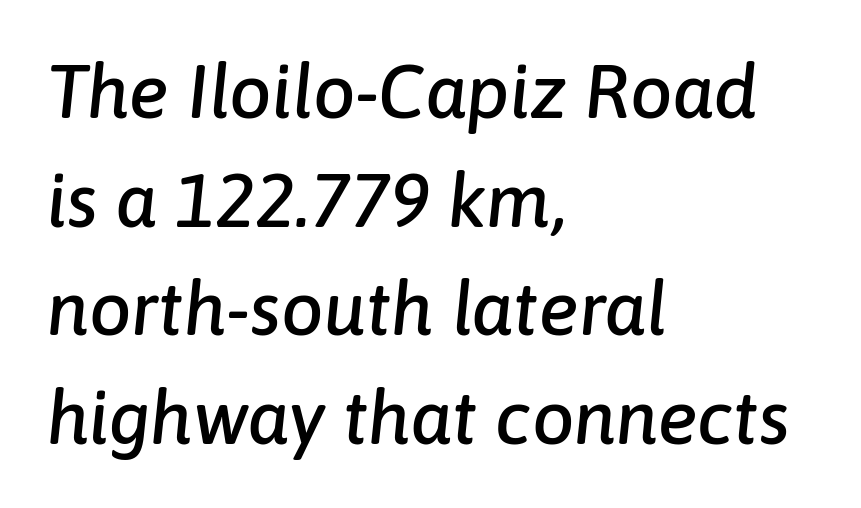
Q: Is the text italic (slanted)? A: Yes, it leans right by about 6 degrees.
Q: Is the text underlined? A: No.
Q: How is the paragraph aligned? A: Left-aligned.
Q: Is the spacing between letters normal or unusually wide? A: Normal.
Q: Is the spacing between lines tight, normal or loose? A: Normal.
Q: Width (condensed, normal, or wide)? A: Normal.
Q: Stroke contrast? A: Low.
Q: x-height? A: Medium.
Q: Monospaced? A: No.
